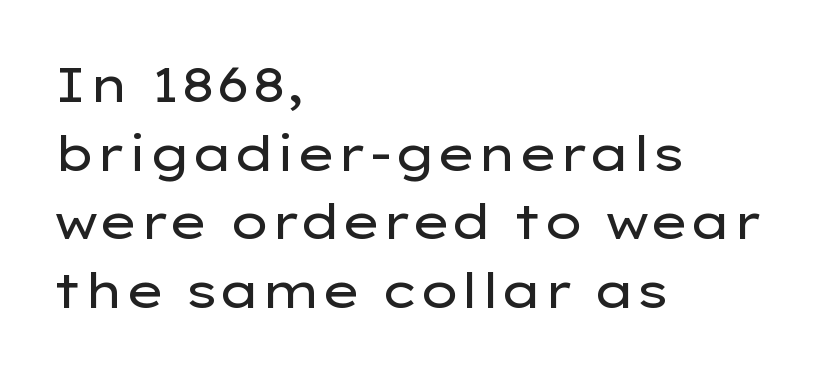
The image shows 49 px regular-weight, wide sans-serif type, upright; set left-aligned, normal line spacing (1.4x), normal letter spacing, not underlined; low stroke contrast and a medium x-height.
